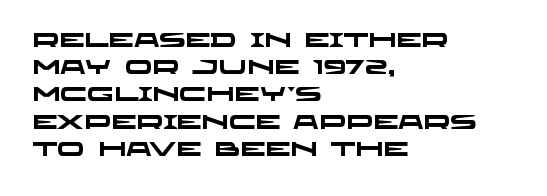
Q: Is the text bold? A: Yes.
Q: Is the text underlined? A: No.
Q: How is the paragraph aligned? A: Left-aligned.
Q: Is the spacing between letters normal or unusually wide? A: Normal.
Q: Is the spacing between lines tight, normal or loose? A: Normal.
